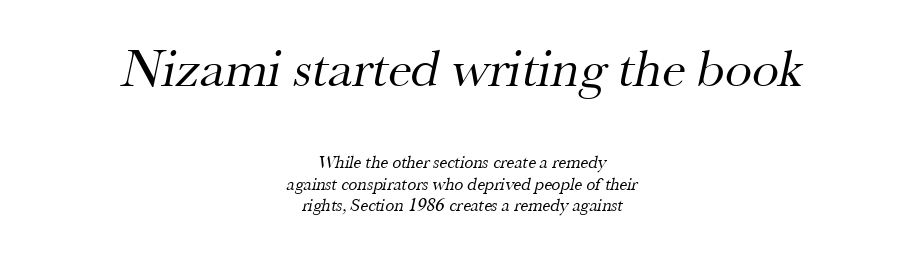
{"serif": "yes", "bold": "no", "weight": "regular", "width": "normal", "stroke_contrast": "medium", "x_height": "small", "monospaced": "no", "underline": "no", "align": "center", "line_spacing_ratio": 1.2, "letter_spacing": "normal", "letter_spacing_em": 0.0, "larger_block": "first", "size_ratio": 3.0, "glyph_px": 54}
